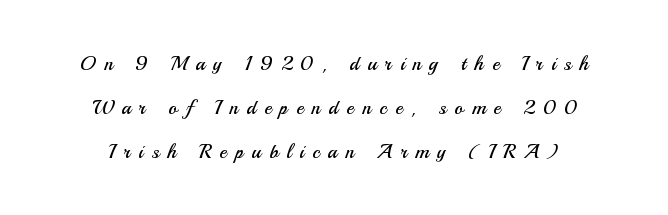
{"bold": "no", "underline": "no", "line_spacing": "loose", "line_spacing_ratio": 2.19, "letter_spacing": "wide", "letter_spacing_em": 0.42, "glyph_px": 20}
